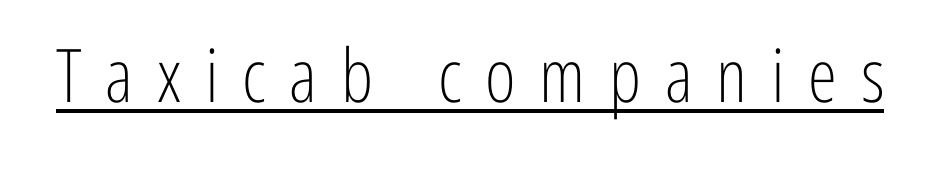
{"serif": "no", "italic": "no", "bold": "no", "weight": "light", "width": "condensed", "stroke_contrast": "low", "x_height": "medium", "monospaced": "no", "underline": "yes", "letter_spacing": "wide", "letter_spacing_em": 0.32, "glyph_px": 74}
